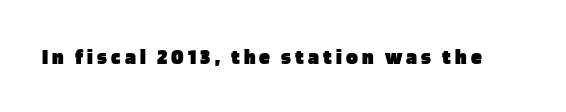
The image shows 22 px bold type, upright; set not underlined.
